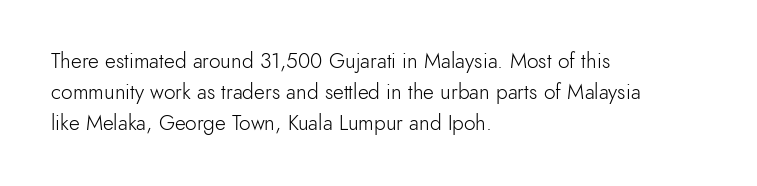
Q: Is the text bold? A: No.
Q: Is the text italic (slanted)? A: No, it is upright.
Q: Is the text underlined? A: No.
Q: How is the paragraph aligned? A: Left-aligned.
Q: Is the spacing between letters normal or unusually wide? A: Normal.
Q: Is the spacing between lines tight, normal or loose? A: Normal.
